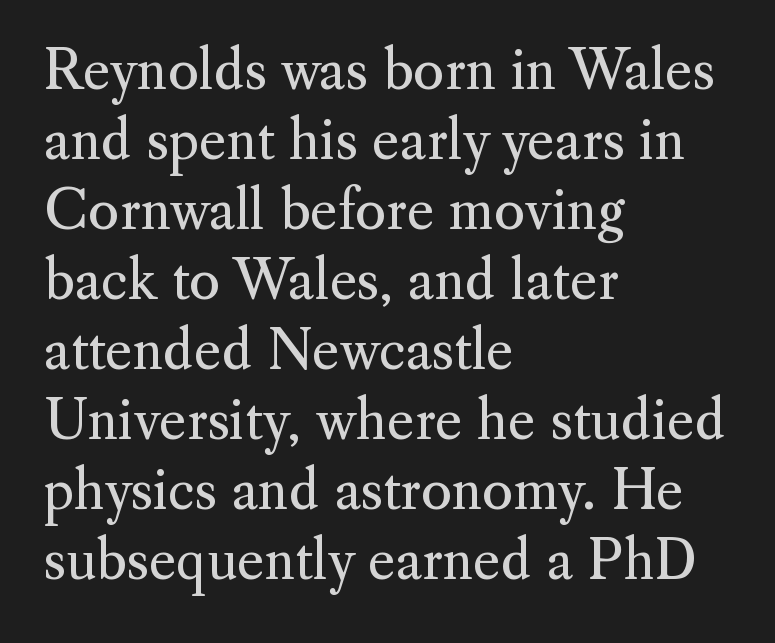
{"serif": "yes", "italic": "no", "bold": "no", "weight": "regular", "width": "normal", "stroke_contrast": "medium", "x_height": "small", "monospaced": "no", "underline": "no", "align": "left", "line_spacing": "normal", "line_spacing_ratio": 1.32, "letter_spacing": "normal", "letter_spacing_em": 0.0, "glyph_px": 53}
